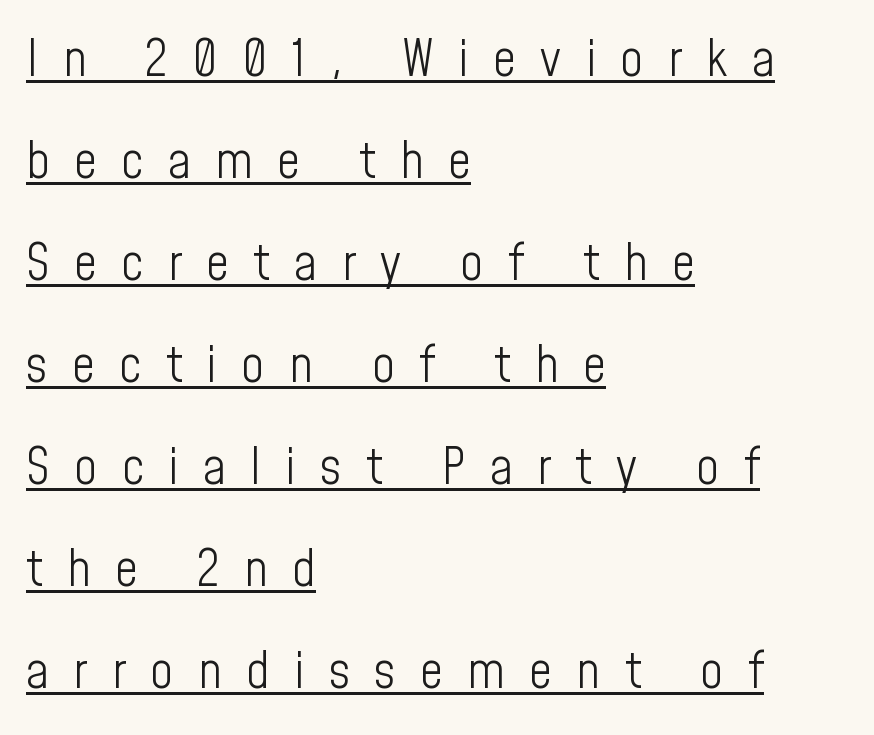
The image shows 50 px light, condensed sans-serif type, upright; set left-aligned, loose line spacing (2.04x), unusually wide letter spacing (+0.49 em), underlined; low stroke contrast and a medium x-height.
